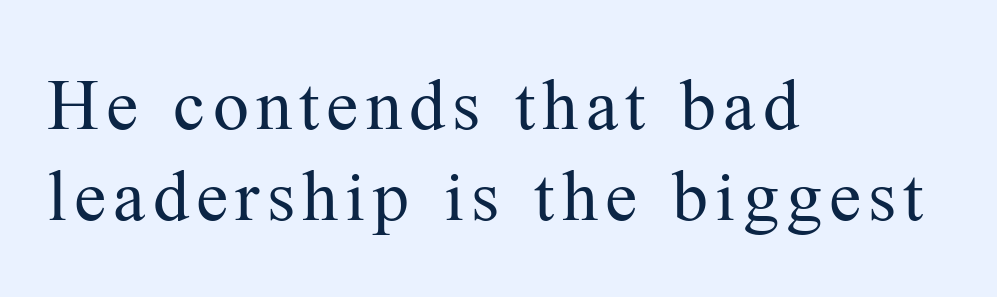
{"serif": "yes", "italic": "no", "bold": "no", "weight": "regular", "width": "normal", "stroke_contrast": "medium", "x_height": "medium", "monospaced": "no", "underline": "no", "align": "left", "line_spacing": "normal", "line_spacing_ratio": 1.27, "glyph_px": 72}
